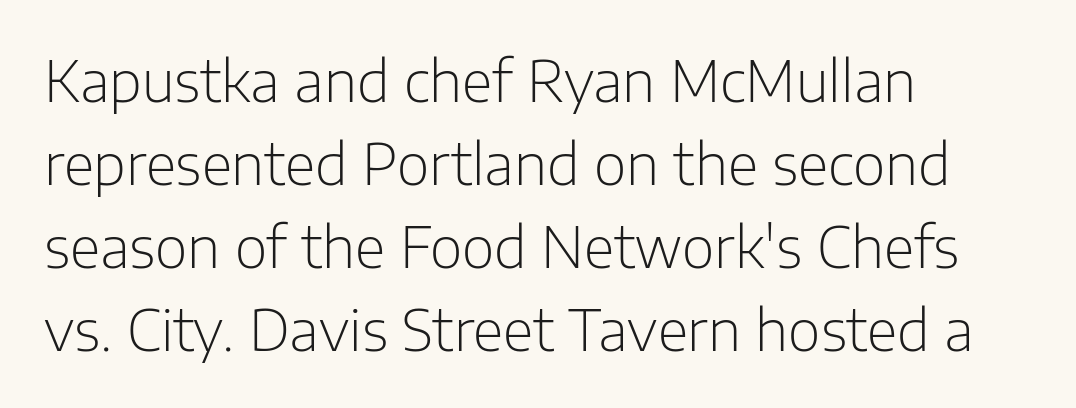
It's the straight-up-and-down kind of type. The typesetting does not lean heavy: it is not bold. This rendering leaves character spacing at its baseline value. Layout note: lines flush left. These lines are rendered in a variable-pitch font.
